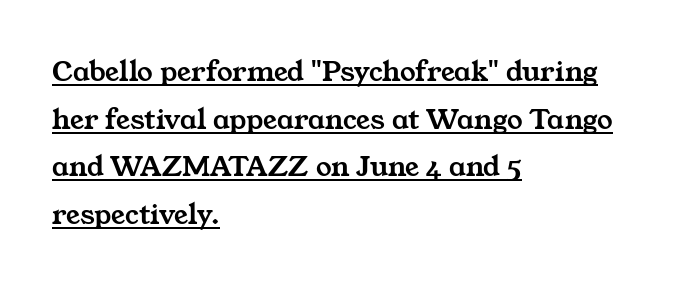
The image shows 31 px wide serif type; set left-aligned, normal line spacing (1.54x), normal letter spacing, underlined; medium stroke contrast and a medium x-height.
